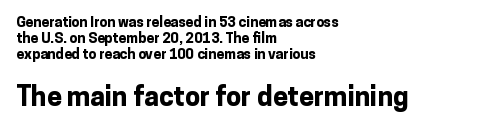
Here the glyphs are tracked normally, forming tight word shapes. Check the space under the baseline: it is left empty. Tall strokes in this sample are plumb rather than angled. Each glyph is drawn with heavy, bold strokes. Which margin do the lines hug? The left one — the right edge is uneven.
